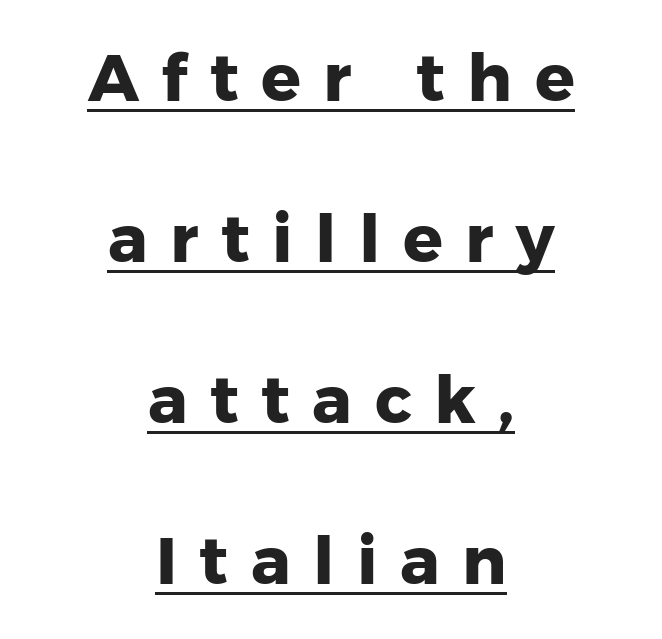
Q: Is the text bold? A: Yes.
Q: Is the text italic (slanted)? A: No, it is upright.
Q: Is the typeface a serif or a sans-serif typeface? A: Sans-serif.
Q: Is the text underlined? A: Yes.
Q: How is the paragraph aligned? A: Centered.
Q: Is the spacing between letters normal or unusually wide? A: Unusually wide.
Q: Is the spacing between lines tight, normal or loose? A: Loose.
Q: Width (condensed, normal, or wide)? A: Normal.
Q: Stroke contrast? A: Low.
Q: x-height? A: Medium.
Q: Monospaced? A: No.
